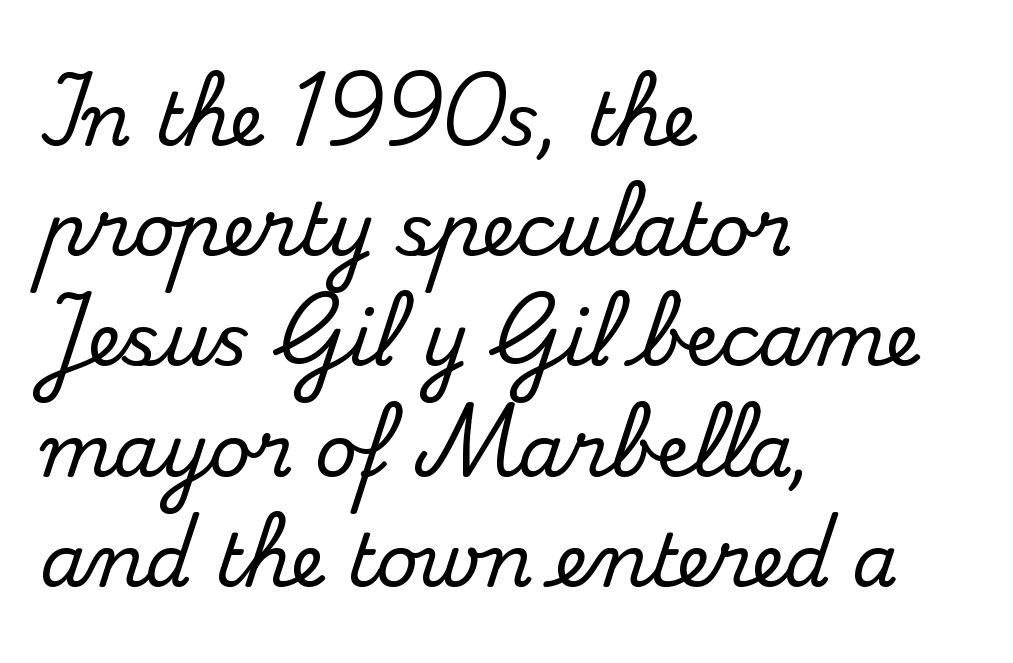
{"width": "normal", "stroke_contrast": "medium", "x_height": "small", "monospaced": "no", "underline": "no", "align": "left", "line_spacing": "normal", "line_spacing_ratio": 1.51, "letter_spacing": "normal", "letter_spacing_em": 0.0, "glyph_px": 73}
